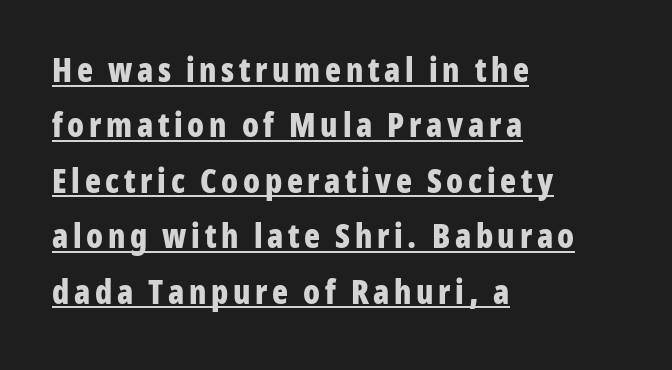
The image shows 33 px bold, condensed sans-serif type, upright; set left-aligned, normal line spacing (1.68x), underlined; low stroke contrast and a medium x-height.
